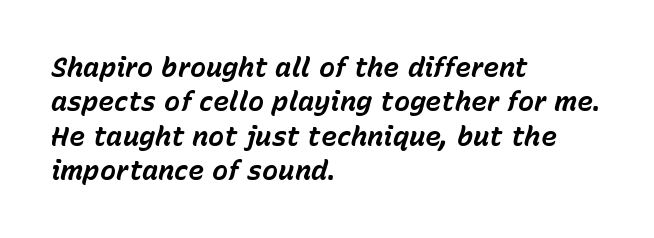
The image shows 27 px bold type, italic (leaning right); set left-aligned, normal line spacing (1.27x), normal letter spacing, not underlined.
